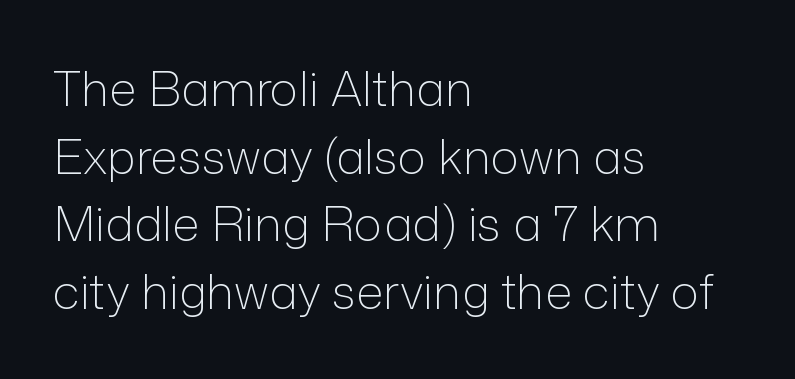
The image shows 48 px light sans-serif type, upright; set left-aligned, normal line spacing (1.41x), normal letter spacing, not underlined; low stroke contrast and a medium x-height.
